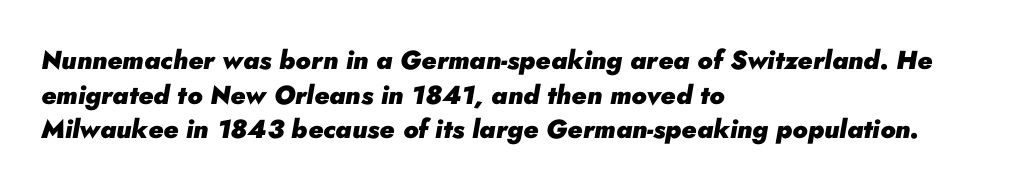
{"italic": "yes", "lean": "right", "slant_degrees": 10, "bold": "yes", "underline": "no", "align": "left", "line_spacing": "normal", "line_spacing_ratio": 1.33, "letter_spacing": "normal", "letter_spacing_em": 0.0, "glyph_px": 26}
